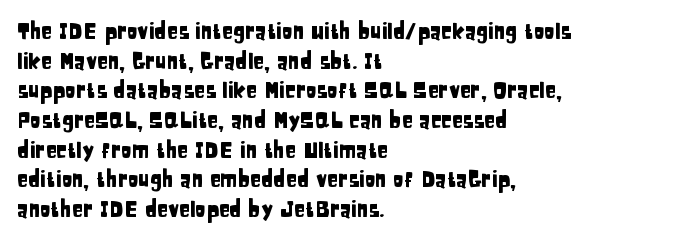
The passage shown stacks its lines at a standard gap. Look at the tracking — it's just the regular setting, nothing added. A typesetter would mark this as roman, not italic. Underlining? Definitely not there. One-word summary of the alignment: left.
